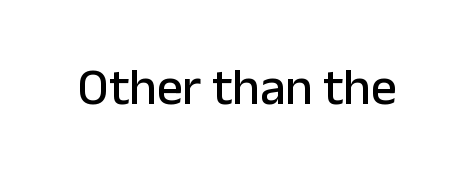
Q: Is the text italic (slanted)? A: No, it is upright.
Q: Is the typeface a serif or a sans-serif typeface? A: Sans-serif.
Q: Is the text underlined? A: No.
Q: Is the spacing between letters normal or unusually wide? A: Normal.
Q: Width (condensed, normal, or wide)? A: Normal.
Q: Stroke contrast? A: Low.
Q: x-height? A: Medium.
Q: Monospaced? A: No.
